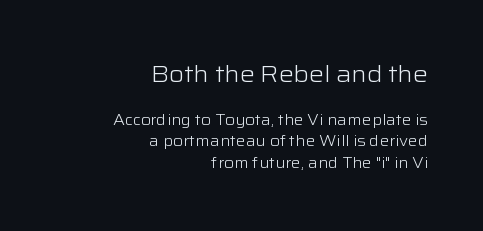
The zone under the glyphs is completely vacant. These lines stack with their right ends in a neat column. Reading top to bottom, the characters get smaller at the block break. The typography opts for an upright posture over an oblique one. Stems and bowls with no extra thickness — not bold. What stands out about the letter spacing? Nothing — it is the standard amount.
